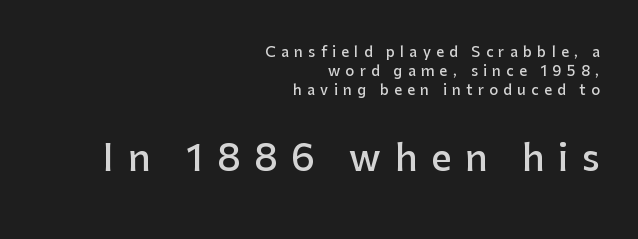
Compared with typical body copy, the letter spacing here is much looser. This is the regular roman posture of the typeface. The rendering enlarges the type as you move from the upper chunk to the lower. The typeface chosen for these lines omits serifs.
